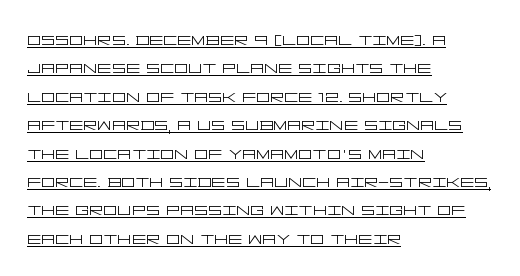
The text block is weighted toward the left margin, trailing off unevenly rightward. Characters follow at the spacing the type designer built in. Heaviness? Minimal to ordinary, like unemphasized prose. The string is rendered with underlining switched on. The axis of the letterforms is exactly vertical. The block of text has a typical density, with ordinary space between rows.
